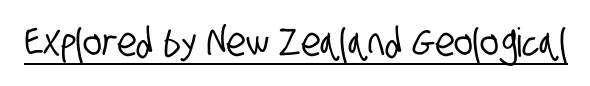
The image shows 40 px condensed sans-serif type; set normal letter spacing, underlined; low stroke contrast and a large x-height.
